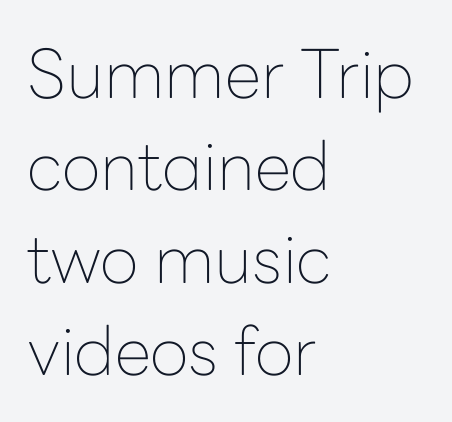
{"serif": "no", "italic": "no", "bold": "no", "weight": "thin", "width": "normal", "stroke_contrast": "low", "x_height": "medium", "monospaced": "no", "underline": "no", "align": "left", "line_spacing": "normal", "line_spacing_ratio": 1.38, "letter_spacing": "normal", "letter_spacing_em": 0.0, "glyph_px": 67}
